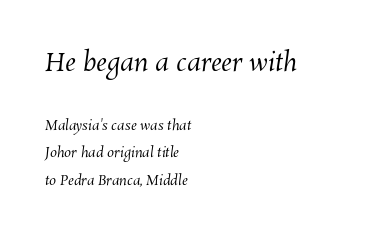
The image shows 26 px text type; set left-aligned, loose line spacing (1.94x), normal letter spacing, not underlined; the first (top) block is 1.86x larger.
